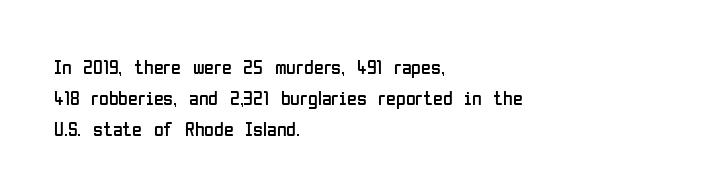
The image shows 20 px text type, upright; set left-aligned, normal line spacing (1.56x), normal letter spacing, not underlined.
